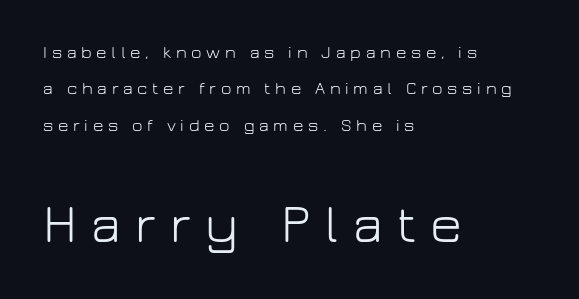
Q: Is the text bold? A: No.
Q: Is the text italic (slanted)? A: No, it is upright.
Q: Is the typeface a serif or a sans-serif typeface? A: Sans-serif.
Q: Is the text underlined? A: No.
Q: How is the paragraph aligned? A: Left-aligned.
Q: Is the spacing between letters normal or unusually wide? A: Unusually wide.
Q: Is the spacing between lines tight, normal or loose? A: Loose.
Q: Which block of text is set in a larger size, the first (top) or the second (bottom)? A: The second (bottom) one.
Q: Width (condensed, normal, or wide)? A: Normal.
Q: Stroke contrast? A: Low.
Q: x-height? A: Medium.
Q: Monospaced? A: No.
